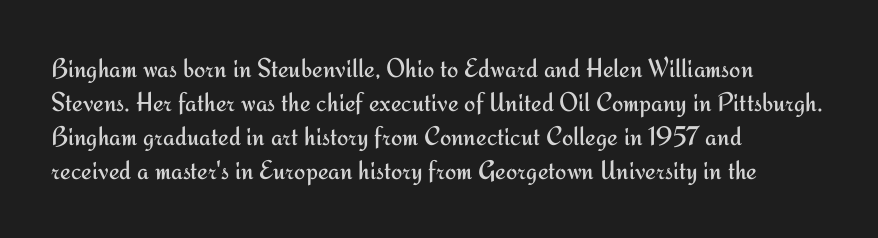
The image shows 27 px text type, upright; set left-aligned, normal line spacing (1.26x), normal letter spacing, not underlined.
